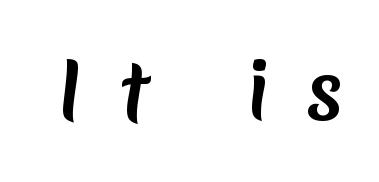
Beneath every word, the page is bare. Regarding serifs, this sample does without them. Loose tracking; the words dissolve into strings of separated letters. The glyphs have the mass of a bold cut. Is this a fixed-width face? No — the glyphs have proportional, varying widths.
